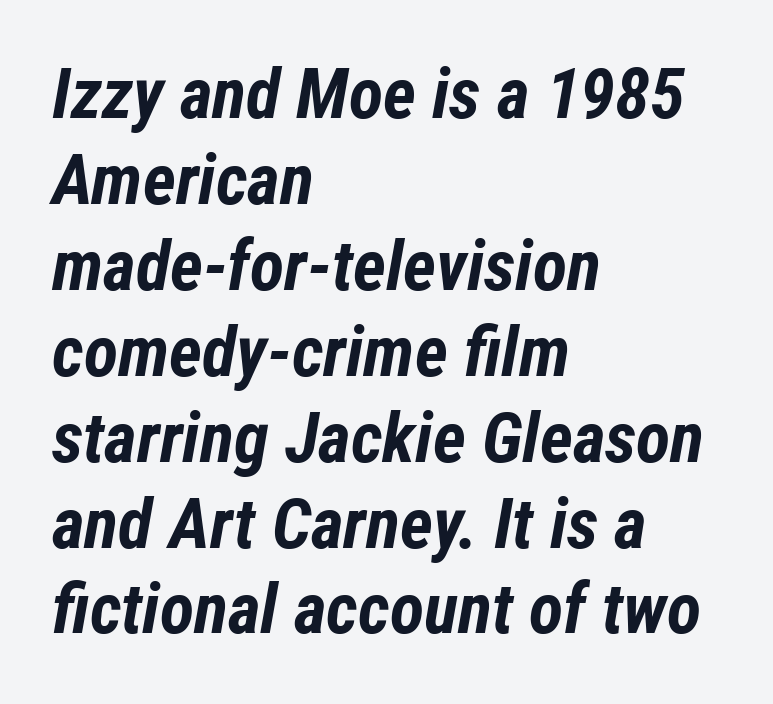
Does the lettering tilt? It does — this is italic. Note the varied advance widths — an 'i' is clearly narrower than an 'm'. This rendering leaves character spacing at its baseline value. The gap between lines stays unmarked. How heavy is the stroke? Heavy — this is a bold.
